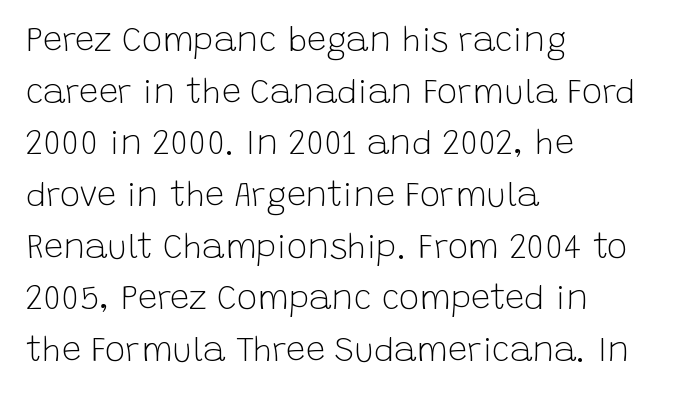
The image shows 34 px light sans-serif type, upright; set left-aligned, normal line spacing (1.52x), normal letter spacing, not underlined; low stroke contrast and a large x-height.
